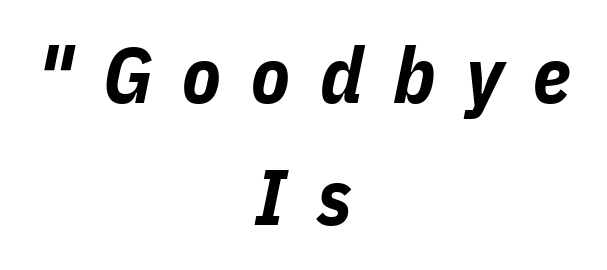
Q: Is the text bold? A: Yes.
Q: Is the text italic (slanted)? A: Yes, it leans right by about 11 degrees.
Q: Is the text underlined? A: No.
Q: How is the paragraph aligned? A: Centered.
Q: Is the spacing between letters normal or unusually wide? A: Unusually wide.
Q: Is the spacing between lines tight, normal or loose? A: Normal.
Q: Width (condensed, normal, or wide)? A: Condensed.
Q: Stroke contrast? A: Low.
Q: x-height? A: Medium.
Q: Monospaced? A: No.
